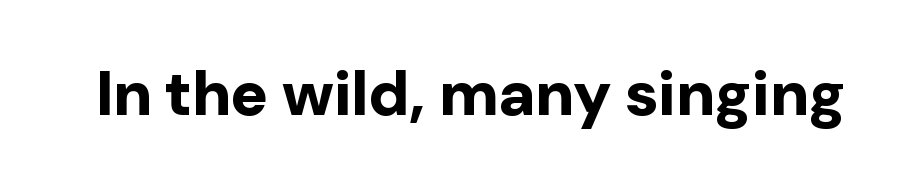
The image shows 63 px bold sans-serif type, upright; set normal letter spacing, not underlined; low stroke contrast and a medium x-height.
